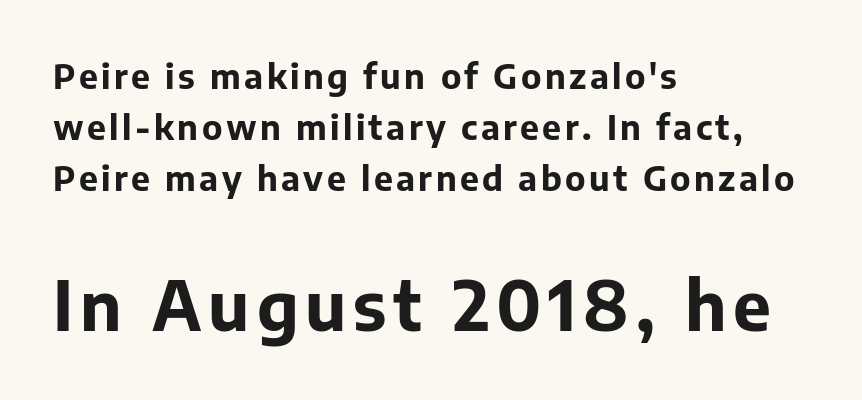
{"serif": "no", "italic": "no", "bold": "yes", "weight": "bold", "width": "normal", "stroke_contrast": "low", "x_height": "medium", "monospaced": "no", "underline": "no", "align": "left", "line_spacing": "normal", "line_spacing_ratio": 1.5, "larger_block": "second", "size_ratio": 2.0, "glyph_px": 68}
